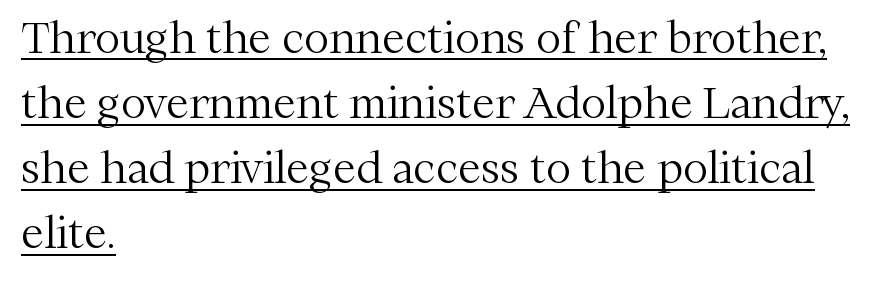
The image shows 42 px light serif type, upright; set left-aligned, normal line spacing (1.55x), normal letter spacing, underlined; medium stroke contrast and a medium x-height.
